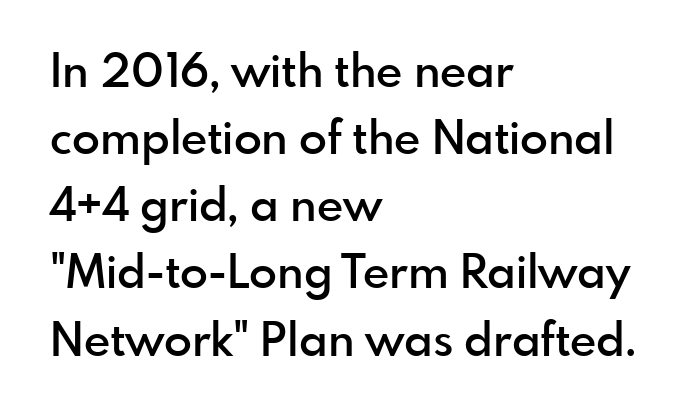
Q: Is the text bold? A: Semi-bold.
Q: Is the text italic (slanted)? A: No, it is upright.
Q: Is the typeface a serif or a sans-serif typeface? A: Sans-serif.
Q: Is the text underlined? A: No.
Q: How is the paragraph aligned? A: Left-aligned.
Q: Is the spacing between letters normal or unusually wide? A: Normal.
Q: Is the spacing between lines tight, normal or loose? A: Normal.
Q: Width (condensed, normal, or wide)? A: Normal.
Q: x-height? A: Small.
Q: Monospaced? A: No.
